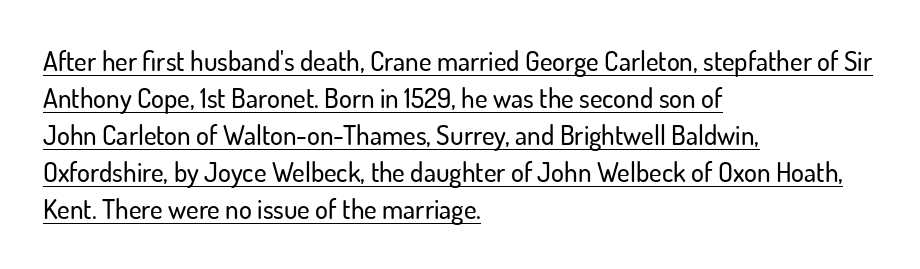
Q: Is the text italic (slanted)? A: No, it is upright.
Q: Is the text underlined? A: Yes.
Q: How is the paragraph aligned? A: Left-aligned.
Q: Is the spacing between letters normal or unusually wide? A: Normal.
Q: Is the spacing between lines tight, normal or loose? A: Normal.
